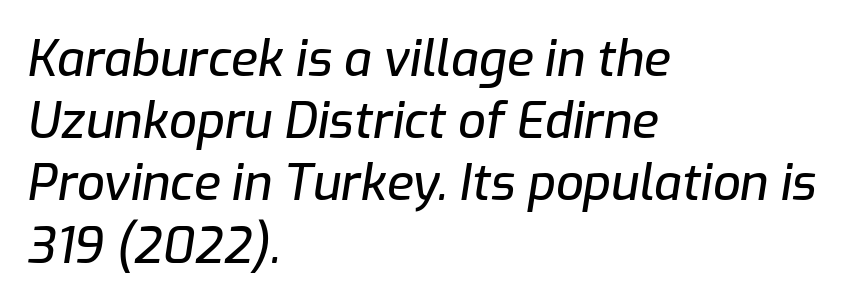
Q: Is the text italic (slanted)? A: Yes, it leans right by about 9 degrees.
Q: Is the text underlined? A: No.
Q: How is the paragraph aligned? A: Left-aligned.
Q: Is the spacing between letters normal or unusually wide? A: Normal.
Q: Is the spacing between lines tight, normal or loose? A: Normal.
Q: Width (condensed, normal, or wide)? A: Normal.
Q: Stroke contrast? A: Low.
Q: x-height? A: Medium.
Q: Monospaced? A: No.
